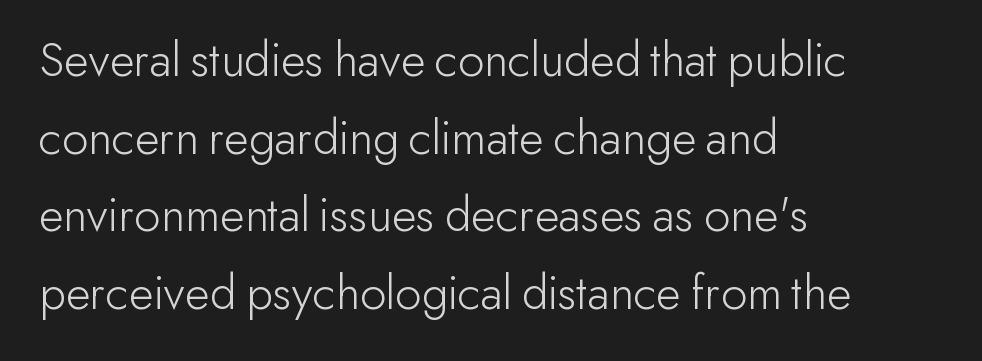
Q: Is the text bold? A: No.
Q: Is the text italic (slanted)? A: No, it is upright.
Q: Is the typeface a serif or a sans-serif typeface? A: Sans-serif.
Q: Is the text underlined? A: No.
Q: How is the paragraph aligned? A: Left-aligned.
Q: Is the spacing between letters normal or unusually wide? A: Normal.
Q: Is the spacing between lines tight, normal or loose? A: Normal.
Q: Width (condensed, normal, or wide)? A: Normal.
Q: Stroke contrast? A: Low.
Q: x-height? A: Small.
Q: Monospaced? A: No.
